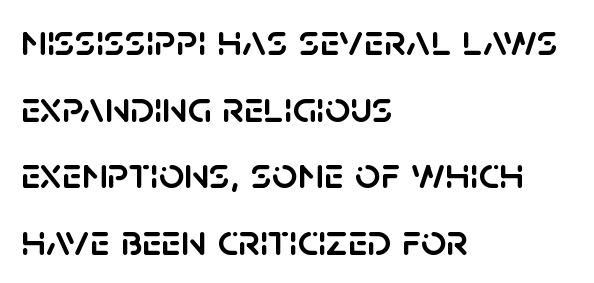
Q: Is the text italic (slanted)? A: No, it is upright.
Q: Is the typeface a serif or a sans-serif typeface? A: Sans-serif.
Q: Is the text underlined? A: No.
Q: How is the paragraph aligned? A: Left-aligned.
Q: Is the spacing between letters normal or unusually wide? A: Normal.
Q: Is the spacing between lines tight, normal or loose? A: Normal.
Q: Width (condensed, normal, or wide)? A: Normal.
Q: Stroke contrast? A: Low.
Q: x-height? A: Large.
Q: Monospaced? A: No.
